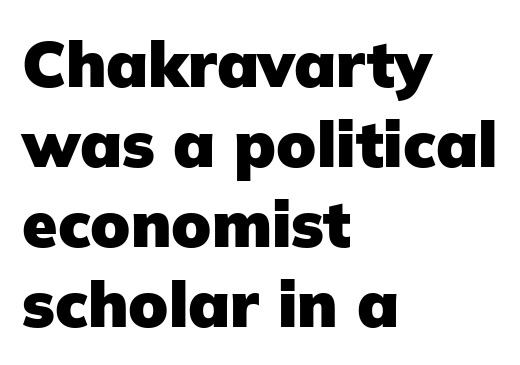
{"serif": "no", "italic": "no", "bold": "yes", "weight": "heavy", "width": "normal", "stroke_contrast": "low", "x_height": "medium", "monospaced": "no", "underline": "no", "align": "left", "line_spacing": "normal", "line_spacing_ratio": 1.25, "letter_spacing": "normal", "letter_spacing_em": 0.0, "glyph_px": 64}
